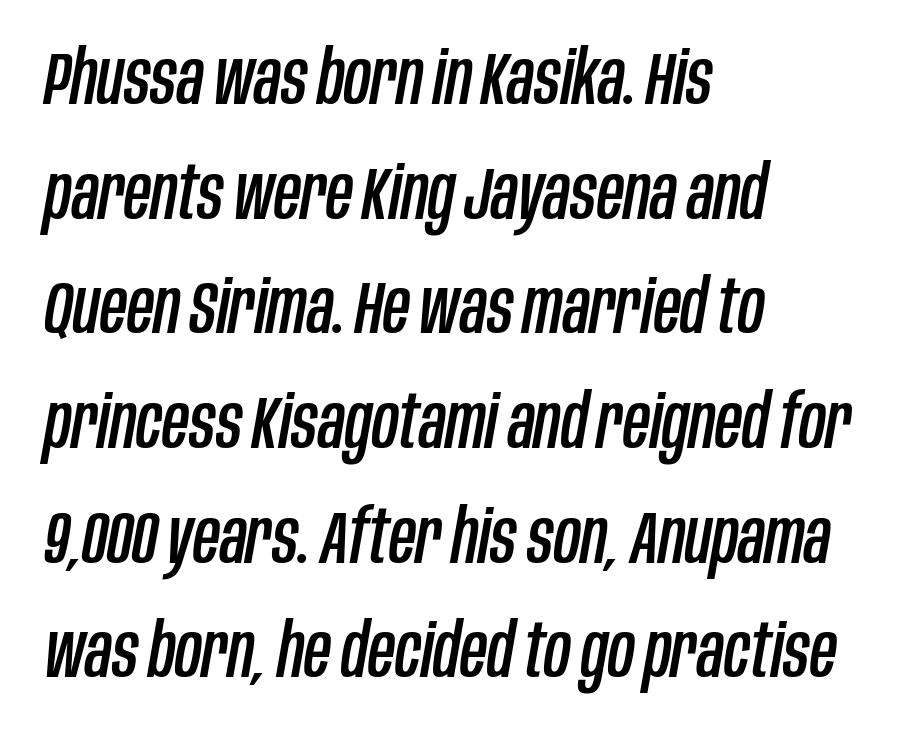
The rendering uses natural spacing where letterforms have individual widths. Caption: standard tracking, unaltered. The foot of each line stays bare and open. The passage is arranged the way most books set body copy — flush left.
